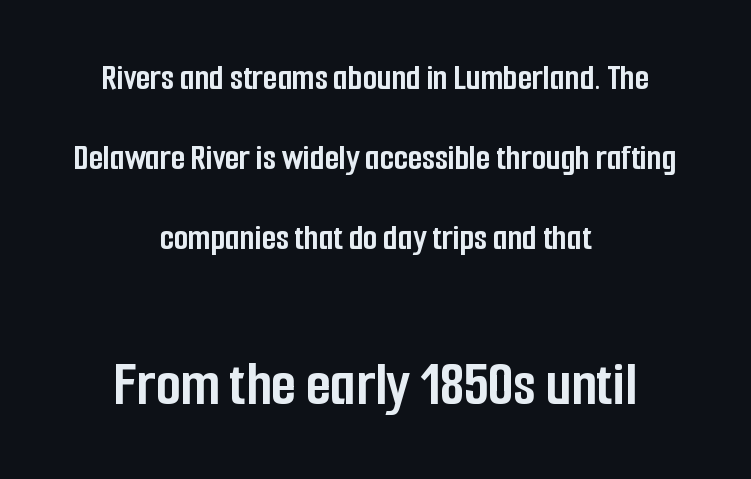
This sample has the flowing, uneven cadence of proportional lettering. The following chunk of copy outweighs the initial chunk in type size. Compared with typical paragraphs, the rows here are farther apart. Rule under the text: the space is simply empty.
